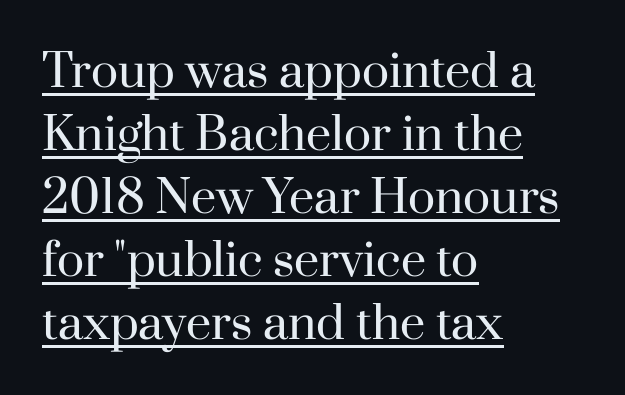
Classification — serif. What's the leading like? Ordinary, nothing unusual. The strokes are not fattened; the text isn't bold. You could call the tracking neutral — neither tight nor loose.
